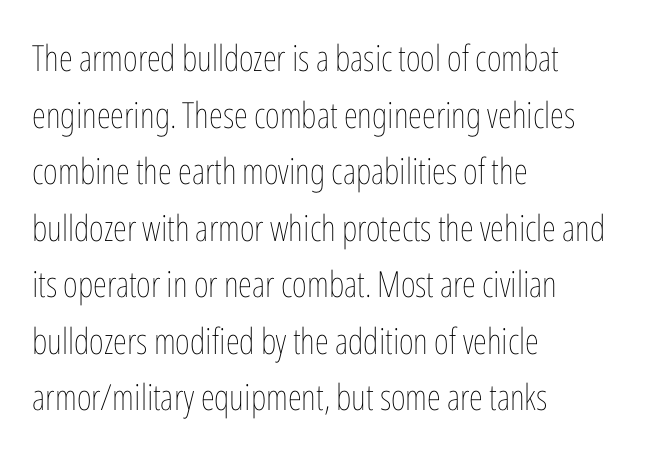
The type sits square on the baseline with zero lean. Is this a fixed-width face? No — the glyphs have proportional, varying widths. Default kerning and tracking; the words read as compact shapes. Left-aligned paragraph, ragged on the right. Each row of text sits above clean, open space. The lines sit at an ordinary, default distance from one another.
